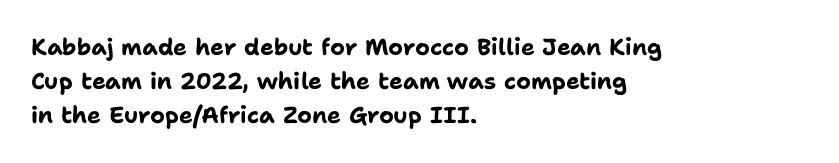
The image shows 23 px bold type, upright; set left-aligned, normal line spacing (1.48x), normal letter spacing, not underlined.
